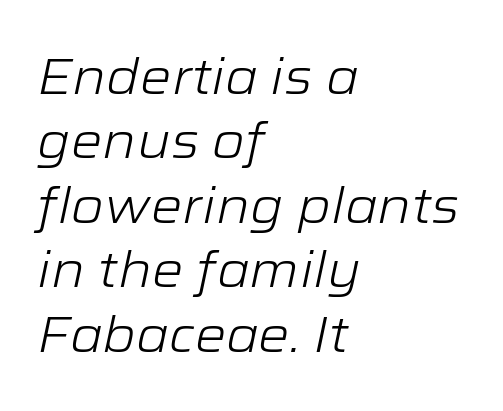
{"italic": "yes", "lean": "right", "slant_degrees": 12, "bold": "no", "weight": "light", "width": "wide", "stroke_contrast": "low", "x_height": "medium", "monospaced": "no", "underline": "no", "align": "left", "line_spacing": "normal", "line_spacing_ratio": 1.29, "letter_spacing": "normal", "letter_spacing_em": 0.0, "glyph_px": 50}
